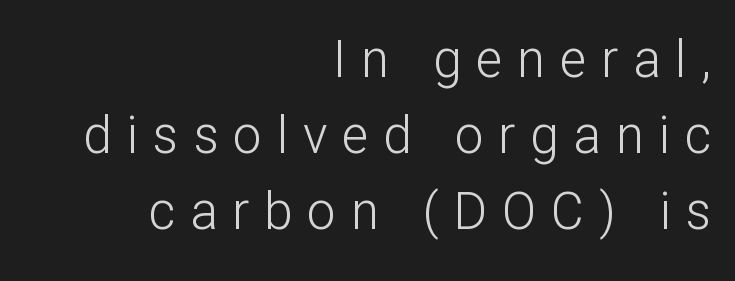
The image shows 51 px light sans-serif type, upright; set right-aligned, normal line spacing (1.49x), unusually wide letter spacing (+0.29 em), not underlined; low stroke contrast and a medium x-height.
